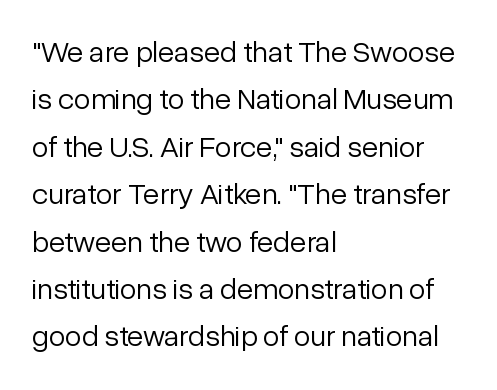
The image shows 30 px light sans-serif type, upright; set left-aligned, normal line spacing (1.58x), normal letter spacing, not underlined; low stroke contrast and a medium x-height.
